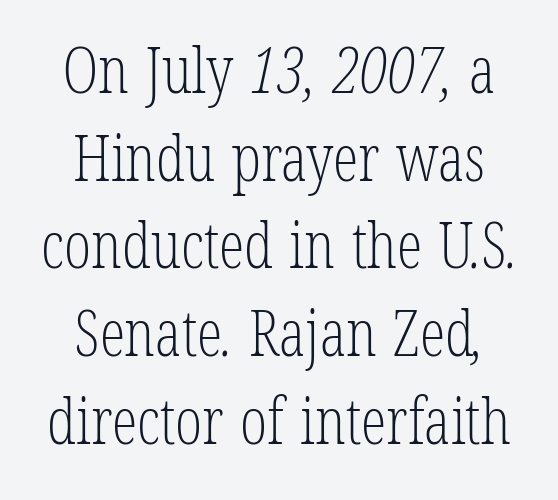
Q: Is the text bold? A: No.
Q: Is the typeface a serif or a sans-serif typeface? A: Serif.
Q: Is the text underlined? A: No.
Q: How is the paragraph aligned? A: Centered.
Q: Is the spacing between letters normal or unusually wide? A: Normal.
Q: Is the spacing between lines tight, normal or loose? A: Normal.
Q: Width (condensed, normal, or wide)? A: Condensed.
Q: Stroke contrast? A: Low.
Q: x-height? A: Medium.
Q: Monospaced? A: No.
